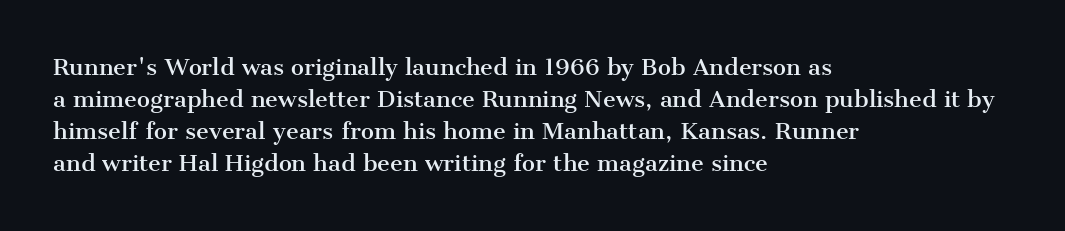
Q: Is the text italic (slanted)? A: No, it is upright.
Q: Is the text underlined? A: No.
Q: How is the paragraph aligned? A: Left-aligned.
Q: Is the spacing between letters normal or unusually wide? A: Normal.
Q: Is the spacing between lines tight, normal or loose? A: Normal.
